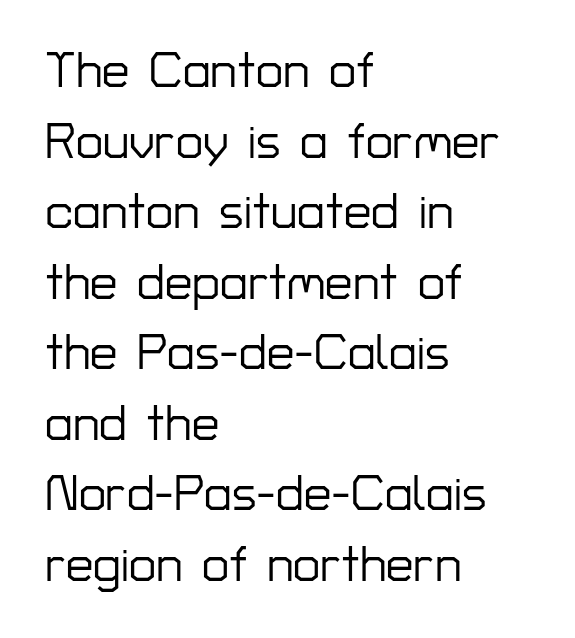
Q: Is the text italic (slanted)? A: No, it is upright.
Q: Is the typeface a serif or a sans-serif typeface? A: Sans-serif.
Q: Is the text underlined? A: No.
Q: How is the paragraph aligned? A: Left-aligned.
Q: Is the spacing between letters normal or unusually wide? A: Normal.
Q: Is the spacing between lines tight, normal or loose? A: Normal.
Q: Width (condensed, normal, or wide)? A: Normal.
Q: Stroke contrast? A: Low.
Q: x-height? A: Medium.
Q: Monospaced? A: No.
